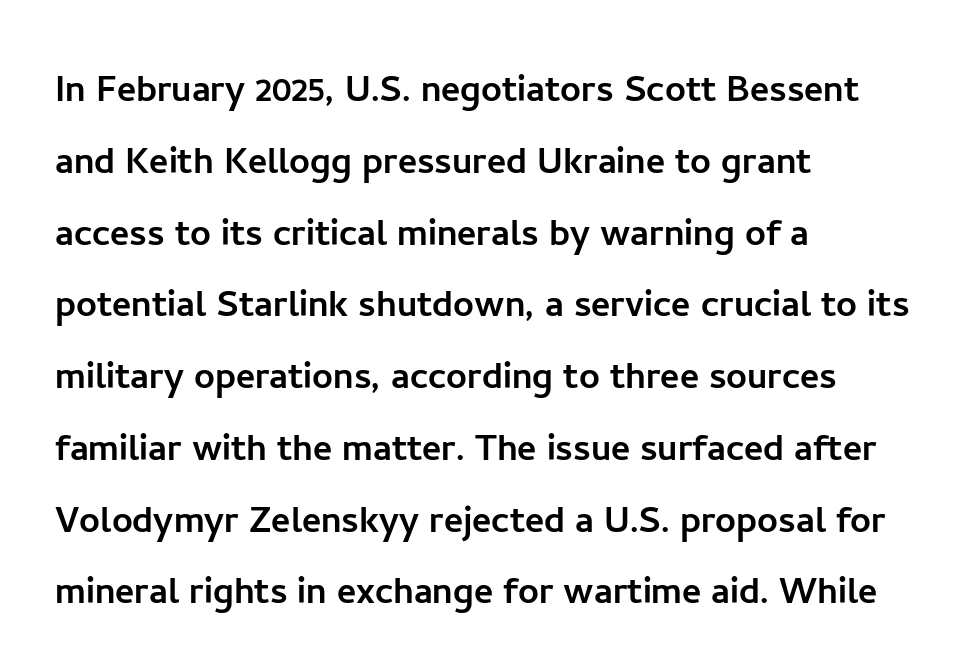
The image shows 46 px sans-serif type, upright; set left-aligned, normal line spacing (1.56x), normal letter spacing, not underlined; low stroke contrast and a medium x-height.
